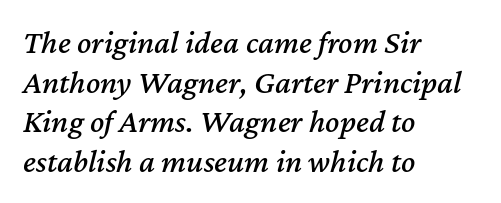
{"italic": "yes", "lean": "right", "slant_degrees": 12, "width": "normal", "stroke_contrast": "medium", "x_height": "medium", "monospaced": "no", "underline": "no", "align": "left", "line_spacing_ratio": 1.2, "letter_spacing": "normal", "letter_spacing_em": 0.0, "glyph_px": 33}
